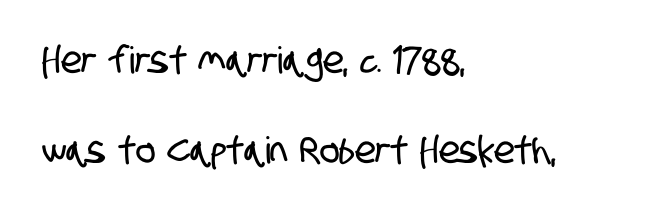
The image shows 37 px condensed sans-serif type; set left-aligned, loose line spacing (2.42x), normal letter spacing, not underlined; low stroke contrast and a large x-height.
